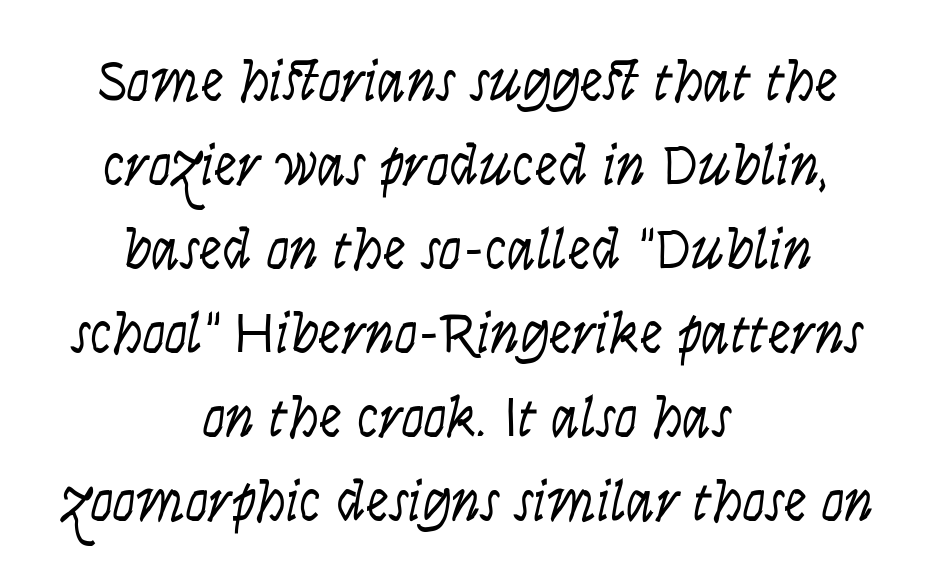
The image shows 58 px light, condensed sans-serif type; set centered, normal line spacing (1.45x), normal letter spacing, not underlined; low stroke contrast and a large x-height.
